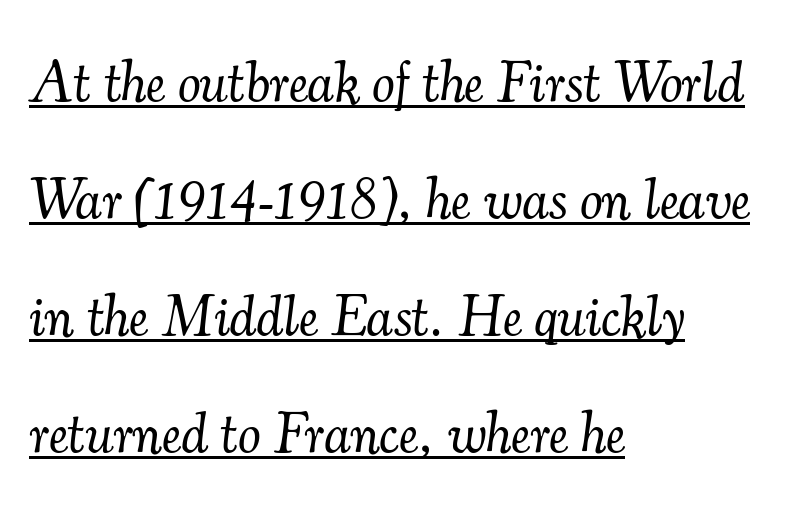
The image shows 57 px light serif type, italic (leaning right); set left-aligned, loose line spacing (2.05x), normal letter spacing, underlined; medium stroke contrast and a small x-height.
